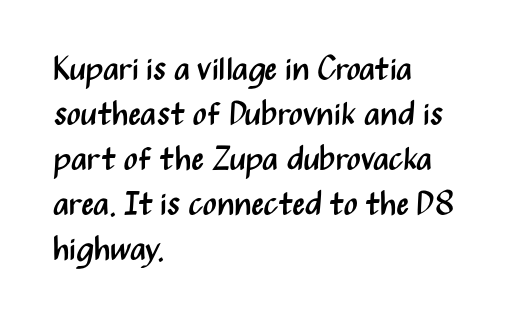
Is there much room between lines? A standard amount, neither cramped nor airy. This sample uses a sans-serif face. Here the glyphs are tracked normally, forming tight word shapes. Characters remain perfectly vertical along every line. Check the space under the baseline: it is left empty.
